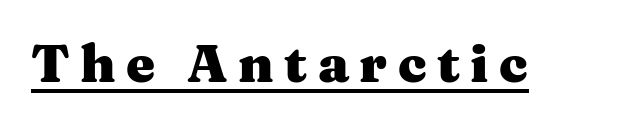
{"serif": "yes", "italic": "no", "bold": "yes", "weight": "heavy", "width": "wide", "stroke_contrast": "medium", "x_height": "medium", "monospaced": "no", "underline": "yes", "letter_spacing": "wide", "letter_spacing_em": 0.2, "glyph_px": 52}
